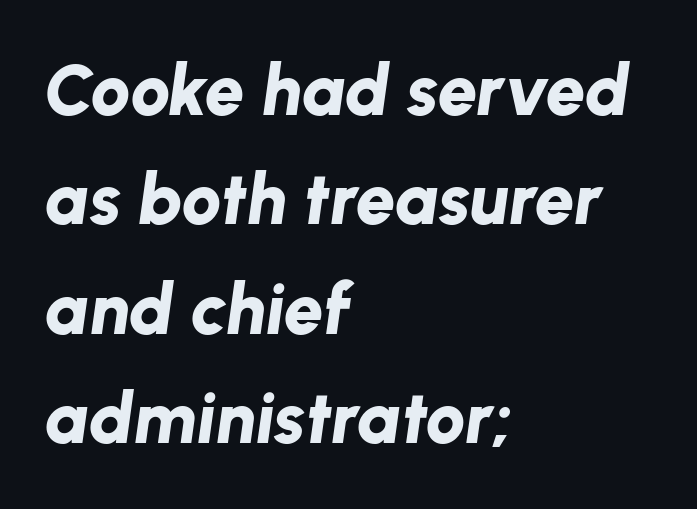
{"italic": "yes", "lean": "right", "slant_degrees": 8, "bold": "yes", "weight": "bold", "width": "normal", "stroke_contrast": "low", "x_height": "medium", "monospaced": "no", "underline": "no", "align": "left", "line_spacing": "normal", "line_spacing_ratio": 1.54, "letter_spacing": "normal", "letter_spacing_em": 0.0, "glyph_px": 71}
